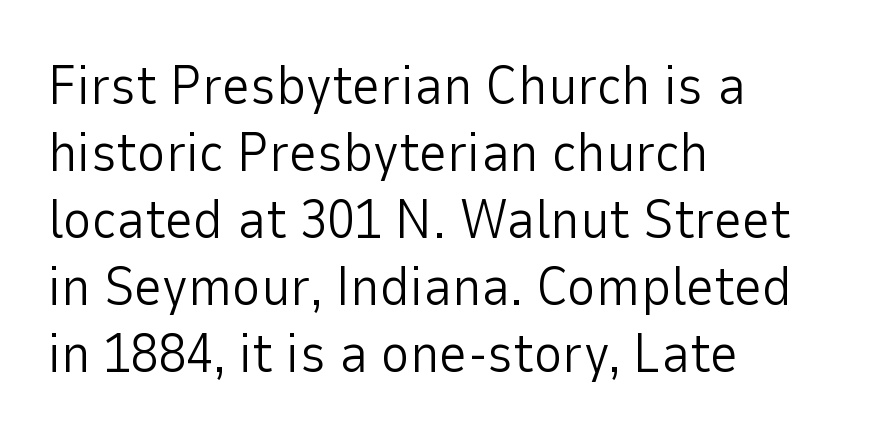
Q: Is the text bold? A: No.
Q: Is the text italic (slanted)? A: No, it is upright.
Q: Is the typeface a serif or a sans-serif typeface? A: Sans-serif.
Q: Is the text underlined? A: No.
Q: How is the paragraph aligned? A: Left-aligned.
Q: Is the spacing between letters normal or unusually wide? A: Normal.
Q: Width (condensed, normal, or wide)? A: Normal.
Q: Stroke contrast? A: Low.
Q: x-height? A: Medium.
Q: Monospaced? A: No.
